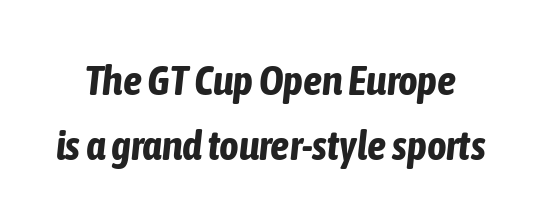
{"italic": "yes", "lean": "right", "slant_degrees": 6, "bold": "yes", "weight": "bold", "width": "condensed", "stroke_contrast": "low", "x_height": "medium", "monospaced": "no", "underline": "no", "line_spacing": "normal", "line_spacing_ratio": 1.54, "letter_spacing": "normal", "letter_spacing_em": 0.0, "glyph_px": 42}
